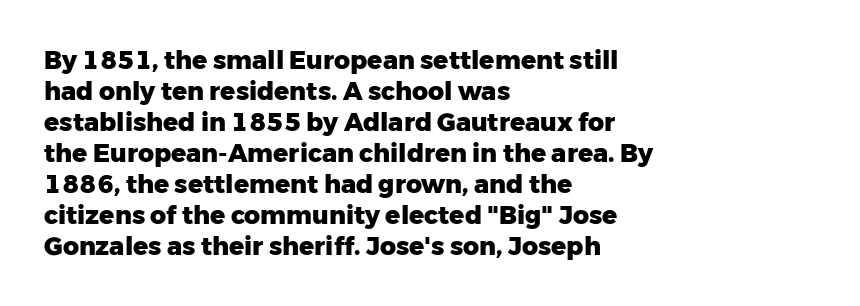
You'd pick this weight for a headline — it's a proper bold. Upright lettering throughout. Nothing unusual about the tracking: characters are spaced as the font intends. Check the space under the baseline: it is left empty.
